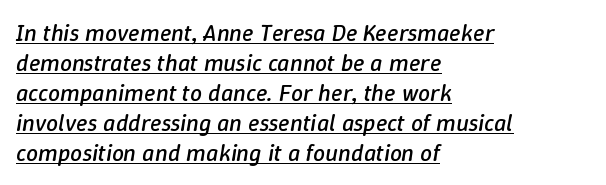
{"italic": "yes", "lean": "right", "slant_degrees": 9, "bold": "no", "underline": "yes", "align": "left", "line_spacing": "normal", "line_spacing_ratio": 1.25, "letter_spacing": "normal", "letter_spacing_em": 0.0, "glyph_px": 24}
